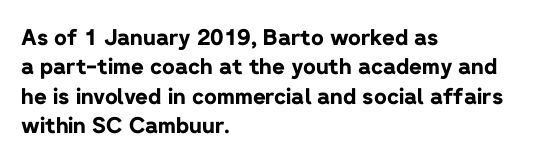
The image shows 22 px bold type, upright; set left-aligned, normal line spacing (1.34x), normal letter spacing, not underlined.
